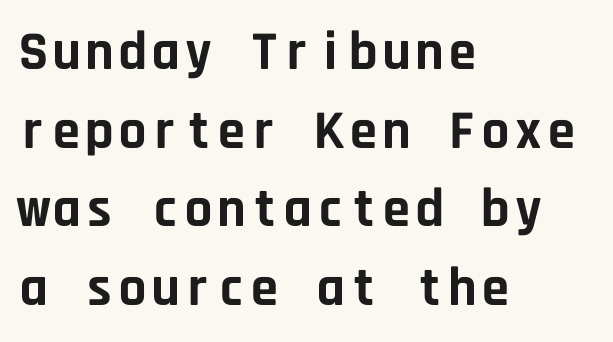
The image shows 55 px bold sans-serif type, upright, monospaced; set left-aligned, normal line spacing (1.43x), normal letter spacing, not underlined; low stroke contrast and a large x-height.
